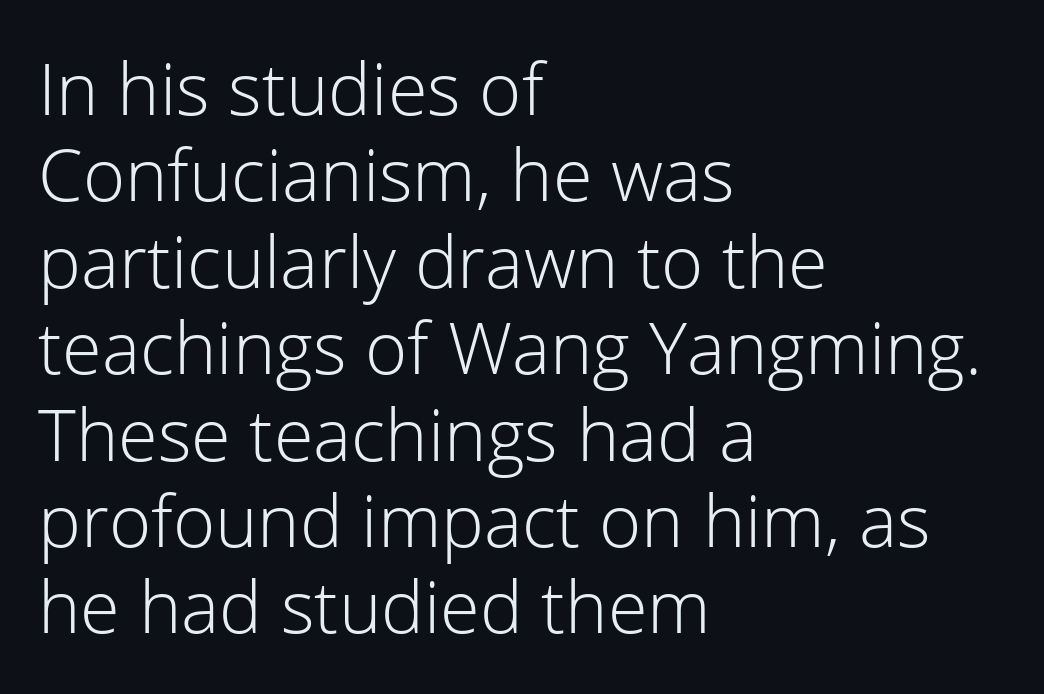
The letters stand upright; this is a roman face. The rag falls on the right side of this text block. The words here are not underlined. Font category for this specimen: sans-serif. Counters stay open thanks to moderate or lighter strokes.
